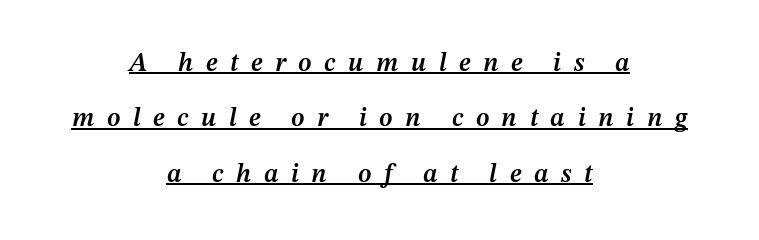
A centered setting, common on invitations and titles, is used for this passage. Inter-character spacing is expanded well beyond the font's built-in metrics. The string is rendered with underlining switched on. Italic: yes, the glyphs are oblique. The line-height multiplier appears high, well above default.
